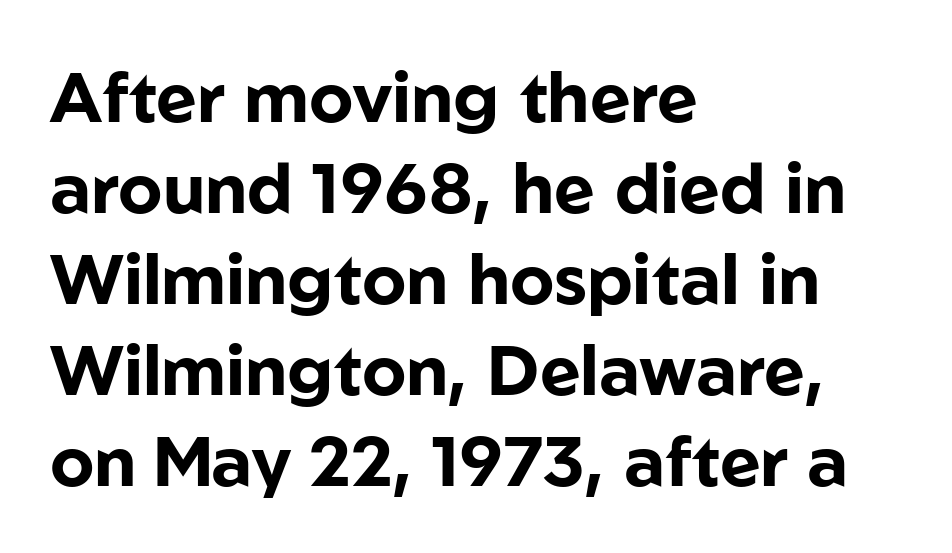
Note the varied advance widths — an 'i' is clearly narrower than an 'm'. I'd describe the lettering as bold — thick and assertive. A bare baseline throughout the passage. Ordinary non-slanted type is in use.
